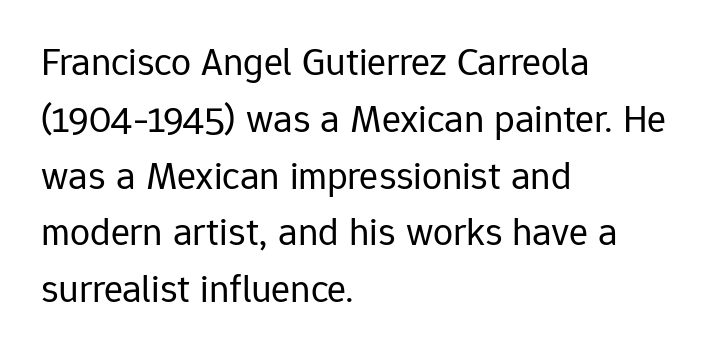
The image shows 40 px regular-weight sans-serif type, upright; set left-aligned, normal line spacing (1.42x), normal letter spacing, not underlined; low stroke contrast and a medium x-height.
